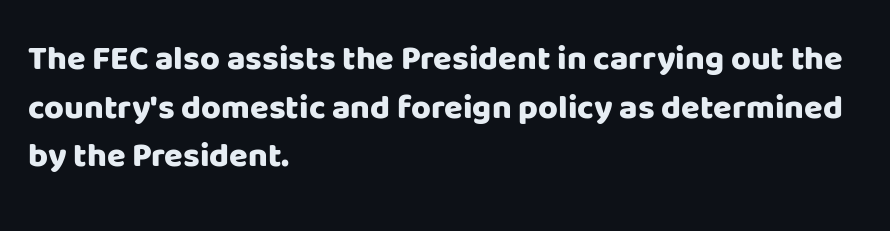
The letters advance in unequal steps, a hallmark of proportional type. The characters display no serif detailing; their extremities are plain. The ragged edge is on the right, which tells us the setting is flush left. Rule under the text: the space is simply empty.
